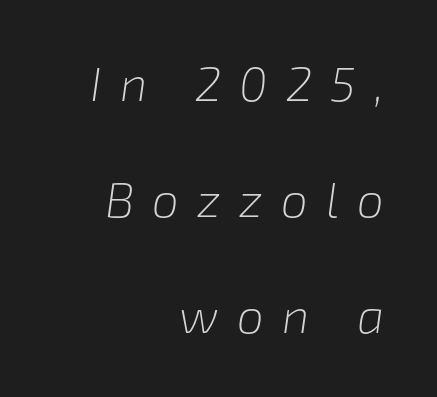
{"italic": "yes", "lean": "right", "slant_degrees": 8, "bold": "no", "weight": "light", "width": "normal", "stroke_contrast": "low", "x_height": "medium", "monospaced": "no", "underline": "no", "align": "right", "line_spacing": "loose", "line_spacing_ratio": 2.42, "letter_spacing": "wide", "letter_spacing_em": 0.38, "glyph_px": 48}
